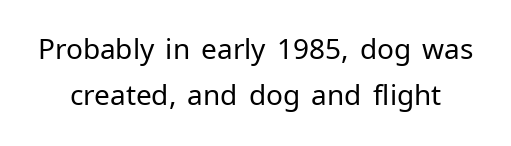
The letters carry no serifs — their stems end cleanly without finishing strokes. If you drew a line through each stem, it would be perfectly vertical. Tracking here is standard; glyphs follow each other at the usual distance. Nobody drew a line under any word here. The font is comparable to plain body text, perhaps lighter. Normally led — the rows are evenly, conventionally spaced.
